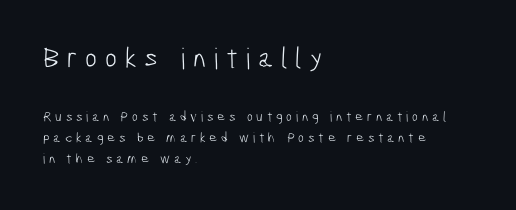
Character widths vary here, with narrow letters taking less room than wide ones. Is the lower block the larger one? No — the upper block carries the bigger type. The text was rendered using a sans face with plain stroke endings. The compositor pushed each line to the left boundary. Bold? No — there's no thickening of the strokes. Underlining? Definitely not there.
